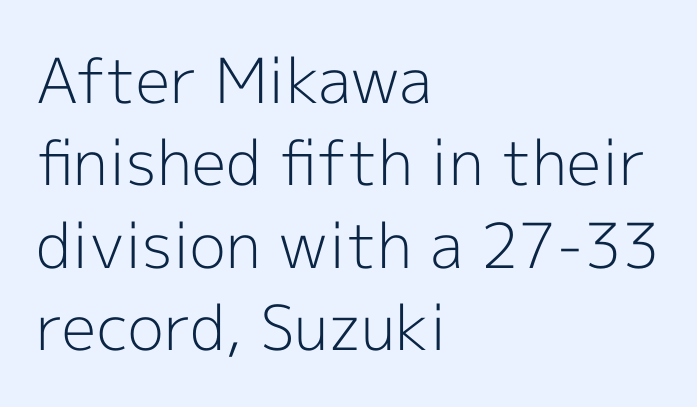
Q: Is the text bold? A: No.
Q: Is the text italic (slanted)? A: No, it is upright.
Q: Is the typeface a serif or a sans-serif typeface? A: Sans-serif.
Q: Is the text underlined? A: No.
Q: How is the paragraph aligned? A: Left-aligned.
Q: Is the spacing between letters normal or unusually wide? A: Normal.
Q: Is the spacing between lines tight, normal or loose? A: Normal.
Q: Width (condensed, normal, or wide)? A: Normal.
Q: x-height? A: Medium.
Q: Monospaced? A: No.
